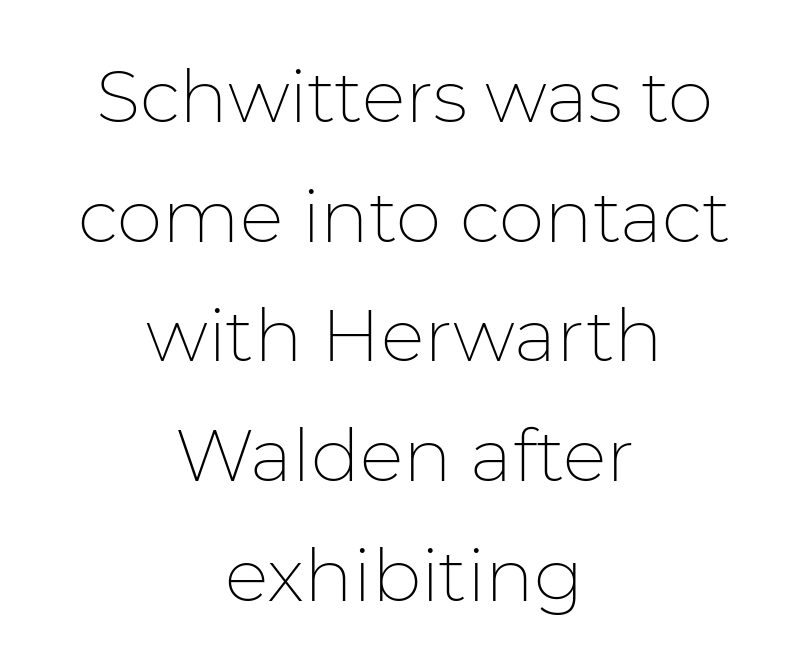
The image shows 73 px thin sans-serif type, upright; set centered, normal line spacing (1.64x), normal letter spacing, not underlined; low stroke contrast and a medium x-height.
